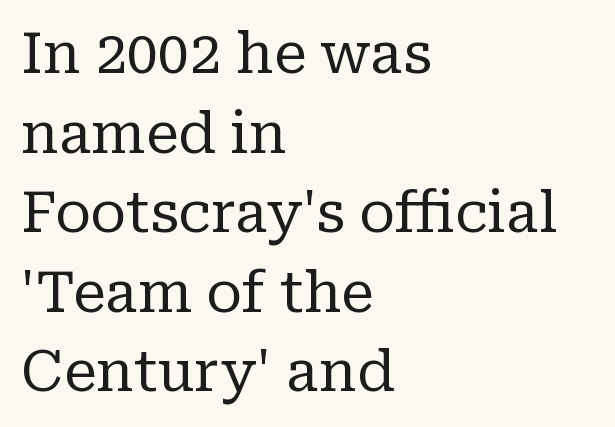
{"serif": "yes", "italic": "no", "bold": "no", "weight": "regular", "width": "normal", "stroke_contrast": "low", "x_height": "medium", "monospaced": "no", "underline": "no", "align": "left", "line_spacing": "normal", "line_spacing_ratio": 1.42, "letter_spacing": "normal", "letter_spacing_em": 0.0, "glyph_px": 56}
